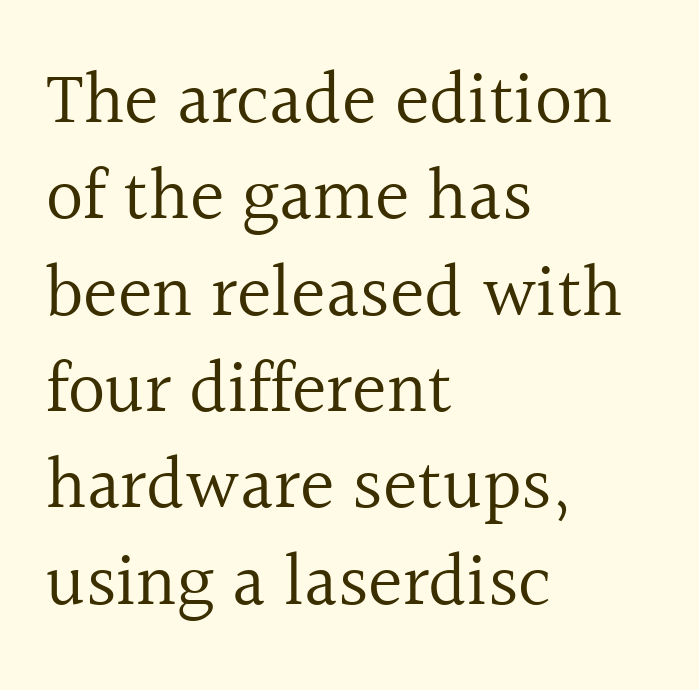
The image shows 73 px regular-weight serif type, upright; set left-aligned, normal line spacing (1.32x), normal letter spacing, not underlined; a medium x-height.
